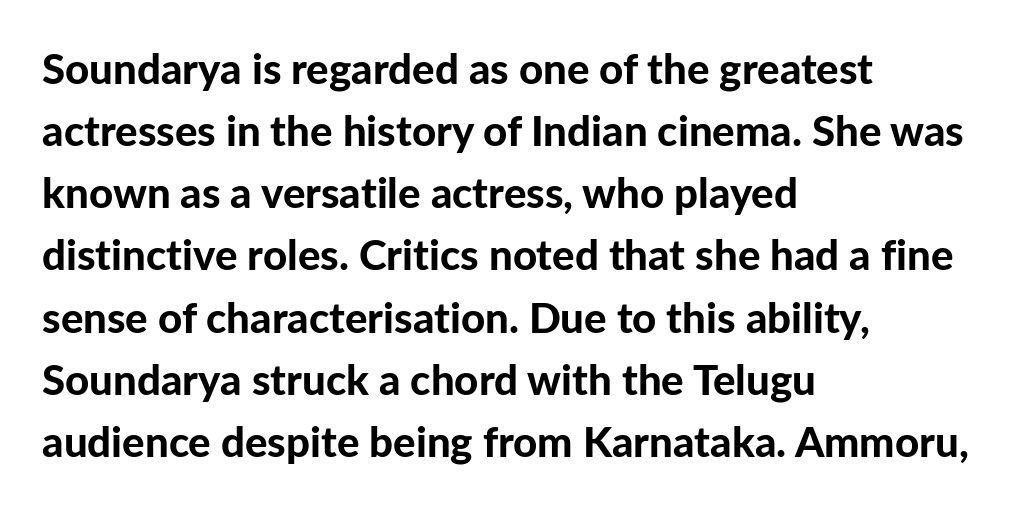
A normal amount of white space separates one row of letters from the next. Notice how the passage keeps a crisp vertical edge on the left only. Here the glyphs are tracked normally, forming tight word shapes. The face used here is a sans, in the tradition of grotesques and geometrics. What weight is shown? A full bold with thick strokes. Posture: vertical.
